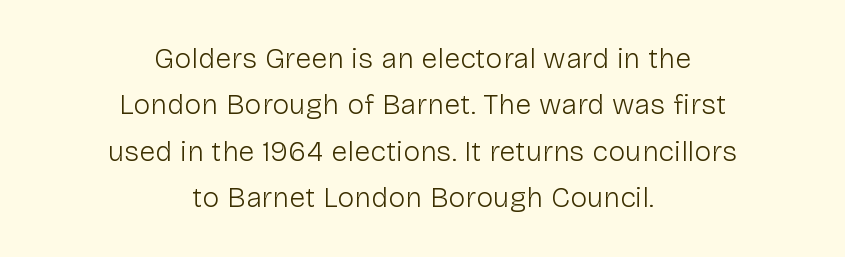
The image shows 29 px light sans-serif type, upright; set centered, normal line spacing (1.6x), normal letter spacing, not underlined; low stroke contrast and a medium x-height.
